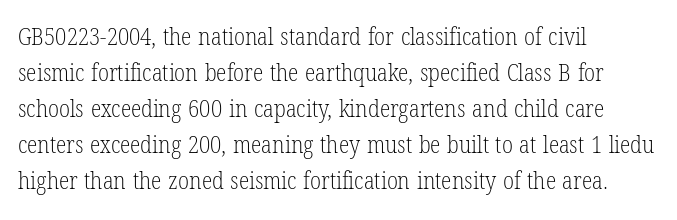
The image shows 24 px text type, upright; set left-aligned, normal line spacing (1.5x), normal letter spacing, not underlined.
